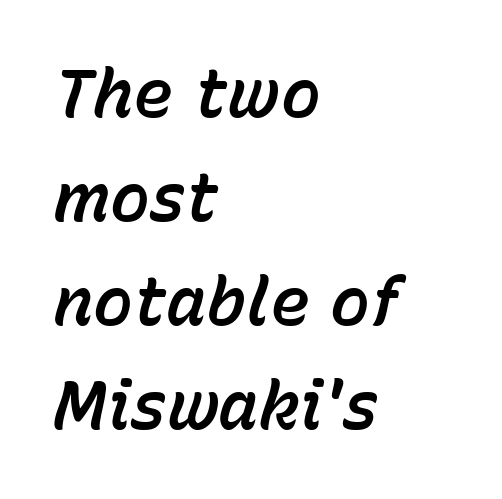
{"italic": "yes", "lean": "right", "slant_degrees": 15, "width": "normal", "stroke_contrast": "low", "x_height": "medium", "monospaced": "no", "underline": "no", "align": "left", "line_spacing": "normal", "line_spacing_ratio": 1.55, "letter_spacing": "normal", "letter_spacing_em": 0.0, "glyph_px": 67}
